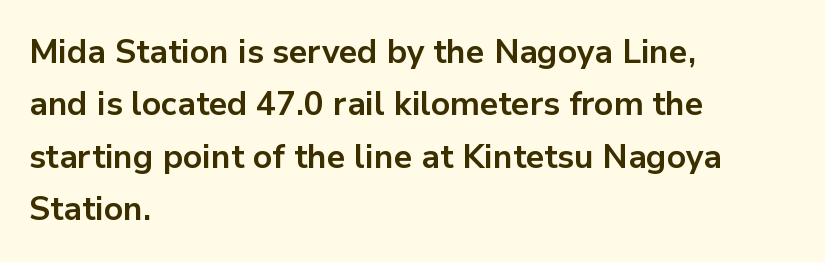
Q: Is the text bold? A: Yes.
Q: Is the text italic (slanted)? A: No, it is upright.
Q: Is the typeface a serif or a sans-serif typeface? A: Sans-serif.
Q: Is the text underlined? A: No.
Q: How is the paragraph aligned? A: Left-aligned.
Q: Is the spacing between letters normal or unusually wide? A: Normal.
Q: Is the spacing between lines tight, normal or loose? A: Normal.
Q: Width (condensed, normal, or wide)? A: Normal.
Q: Stroke contrast? A: Low.
Q: x-height? A: Medium.
Q: Monospaced? A: No.
